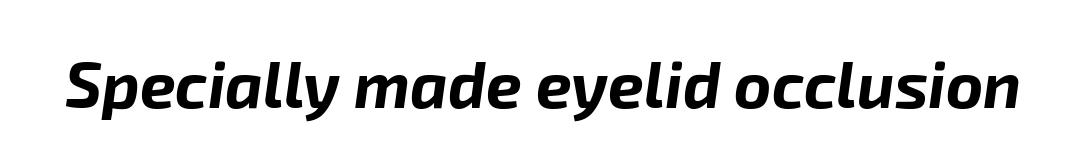
{"italic": "yes", "lean": "right", "slant_degrees": 8, "bold": "yes", "weight": "bold", "width": "normal", "stroke_contrast": "low", "x_height": "medium", "monospaced": "no", "underline": "no", "letter_spacing": "normal", "letter_spacing_em": 0.0, "glyph_px": 64}
